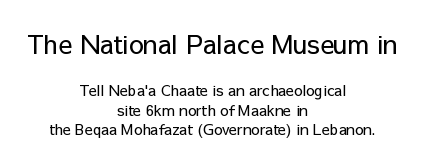
Q: Is the text bold? A: No.
Q: Is the text italic (slanted)? A: No, it is upright.
Q: Is the text underlined? A: No.
Q: How is the paragraph aligned? A: Centered.
Q: Is the spacing between letters normal or unusually wide? A: Normal.
Q: Is the spacing between lines tight, normal or loose? A: Normal.
Q: Which block of text is set in a larger size, the first (top) or the second (bottom)? A: The first (top) one.
